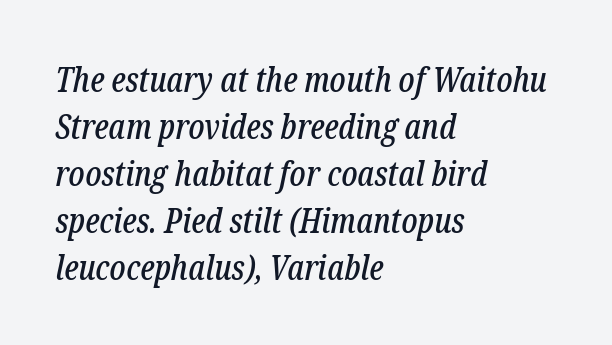
Q: Is the text italic (slanted)? A: Yes, it leans right by about 12 degrees.
Q: Is the typeface a serif or a sans-serif typeface? A: Serif.
Q: Is the text underlined? A: No.
Q: How is the paragraph aligned? A: Left-aligned.
Q: Is the spacing between letters normal or unusually wide? A: Normal.
Q: Is the spacing between lines tight, normal or loose? A: Normal.
Q: Width (condensed, normal, or wide)? A: Condensed.
Q: Stroke contrast? A: Low.
Q: x-height? A: Medium.
Q: Monospaced? A: No.
